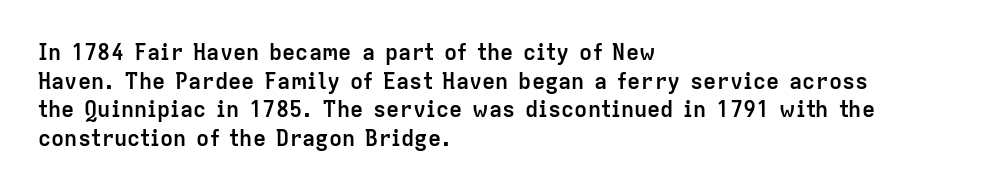
{"italic": "no", "bold": "yes", "underline": "no", "align": "left", "line_spacing": "normal", "line_spacing_ratio": 1.3, "letter_spacing": "normal", "letter_spacing_em": 0.0, "glyph_px": 22}
